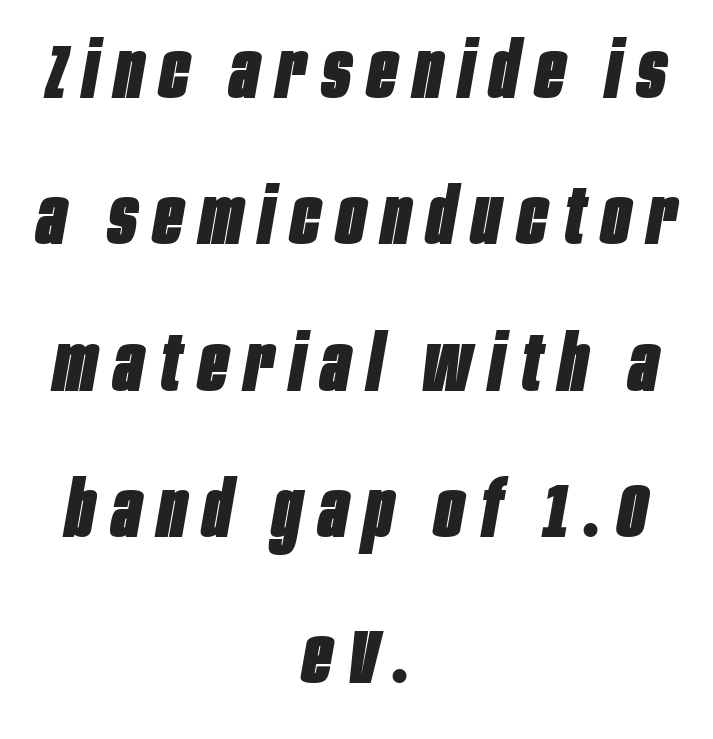
The letters are bold, with thick, heavy strokes. Every character sits at an angle, as italics do. The space directly below the letters is spotless. Vertical spacing — loose. Varying glyph widths throughout — classic text-font behaviour. Observe the wide spacing: letters keep a clear distance from each other.
